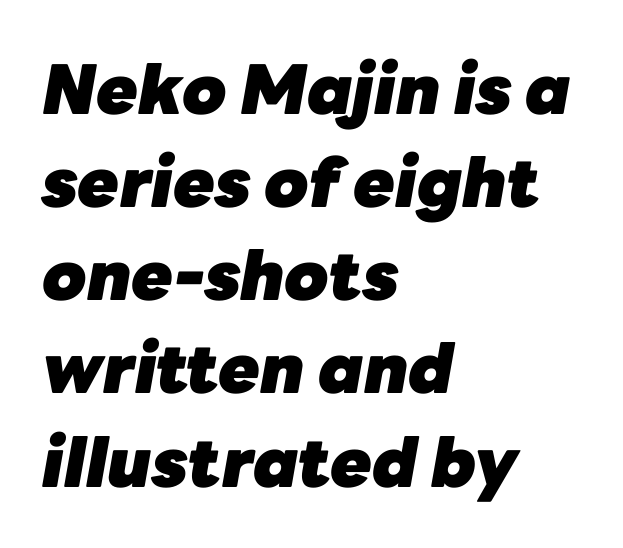
The image shows 68 px heavy type, italic (leaning right); set left-aligned, normal line spacing (1.37x), normal letter spacing, not underlined; low stroke contrast and a medium x-height.
